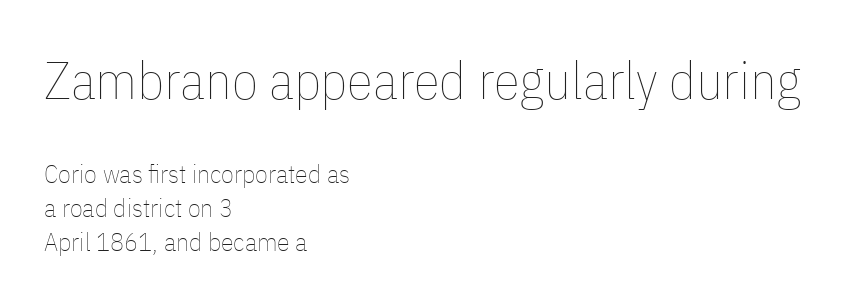
Q: Is the text bold? A: No.
Q: Is the text italic (slanted)? A: No, it is upright.
Q: Is the text underlined? A: No.
Q: How is the paragraph aligned? A: Left-aligned.
Q: Is the spacing between letters normal or unusually wide? A: Normal.
Q: Is the spacing between lines tight, normal or loose? A: Normal.
Q: Which block of text is set in a larger size, the first (top) or the second (bottom)? A: The first (top) one.
Q: Width (condensed, normal, or wide)? A: Condensed.
Q: Stroke contrast? A: Low.
Q: x-height? A: Medium.
Q: Monospaced? A: No.
